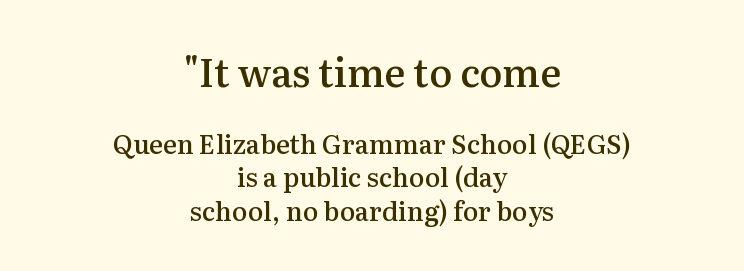
Q: Is the text bold? A: Semi-bold.
Q: Is the text italic (slanted)? A: No, it is upright.
Q: Is the typeface a serif or a sans-serif typeface? A: Serif.
Q: Is the text underlined? A: No.
Q: How is the paragraph aligned? A: Centered.
Q: Is the spacing between letters normal or unusually wide? A: Normal.
Q: Is the spacing between lines tight, normal or loose? A: Normal.
Q: Which block of text is set in a larger size, the first (top) or the second (bottom)? A: The first (top) one.
Q: Width (condensed, normal, or wide)? A: Normal.
Q: Stroke contrast? A: Medium.
Q: x-height? A: Medium.
Q: Monospaced? A: No.
